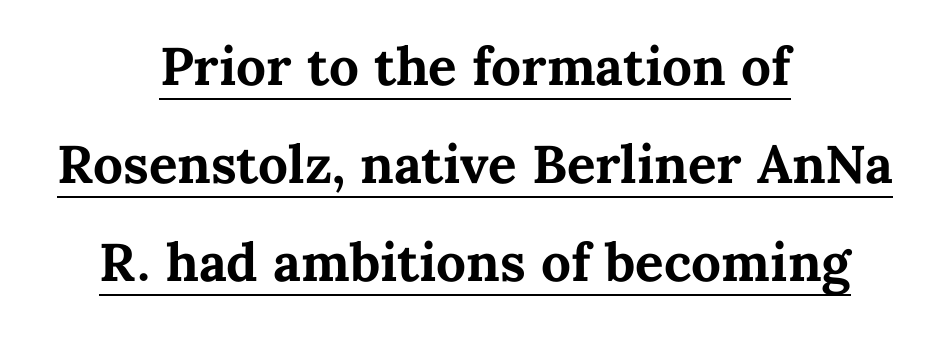
{"italic": "no", "bold": "yes", "weight": "bold", "width": "normal", "stroke_contrast": "medium", "x_height": "medium", "monospaced": "no", "underline": "yes", "align": "center", "line_spacing_ratio": 1.85, "letter_spacing": "normal", "letter_spacing_em": 0.0, "glyph_px": 53}
